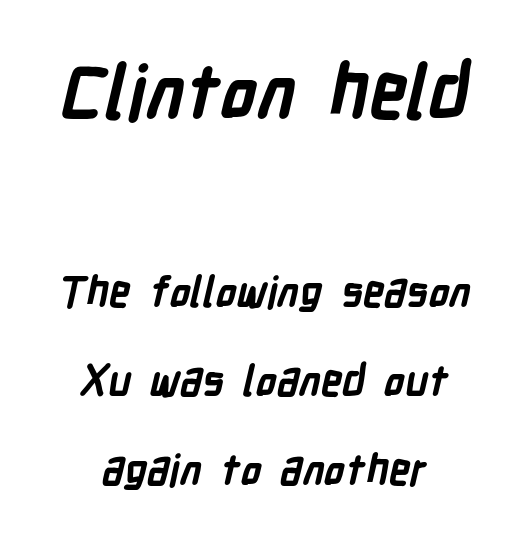
You'd pick this weight for a headline — it's a proper bold. The rendering uses natural spacing where letterforms have individual widths. Spacing between characters is what you'd get straight out of the box. Is the block centered? Yes — each line is placed symmetrically about the middle. Is the lower block the larger one? No — the upper block carries the bigger type. The area under the type is left untouched.
